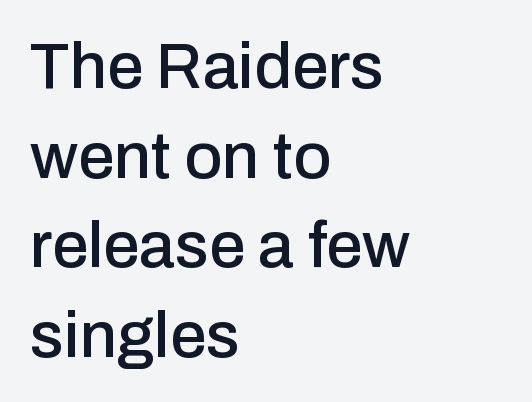
The image shows 65 px sans-serif type, upright; set left-aligned, normal line spacing (1.38x), normal letter spacing, not underlined; low stroke contrast and a medium x-height.
